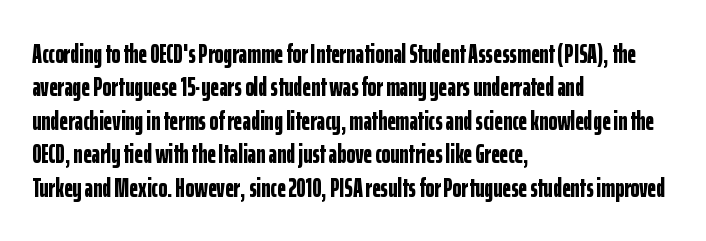
Q: Is the text bold? A: Yes.
Q: Is the text italic (slanted)? A: No, it is upright.
Q: Is the text underlined? A: No.
Q: How is the paragraph aligned? A: Left-aligned.
Q: Is the spacing between letters normal or unusually wide? A: Normal.
